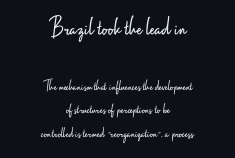
{"bold": "no", "underline": "no", "align": "center", "line_spacing": "normal", "line_spacing_ratio": 1.56, "letter_spacing": "normal", "letter_spacing_em": 0.0, "larger_block": "first", "size_ratio": 1.8, "glyph_px": 27}
